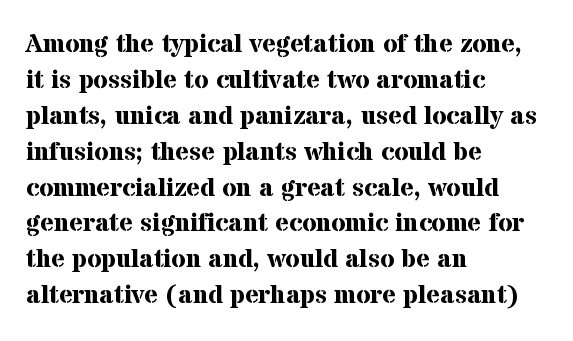
Weight: bold. Inter-character spacing is left at the font's built-in metrics. Check the space under the baseline: it is left empty. These lines sit exactly where default settings would place them. Compared with a centered layout, this one pins lines to the left instead.
